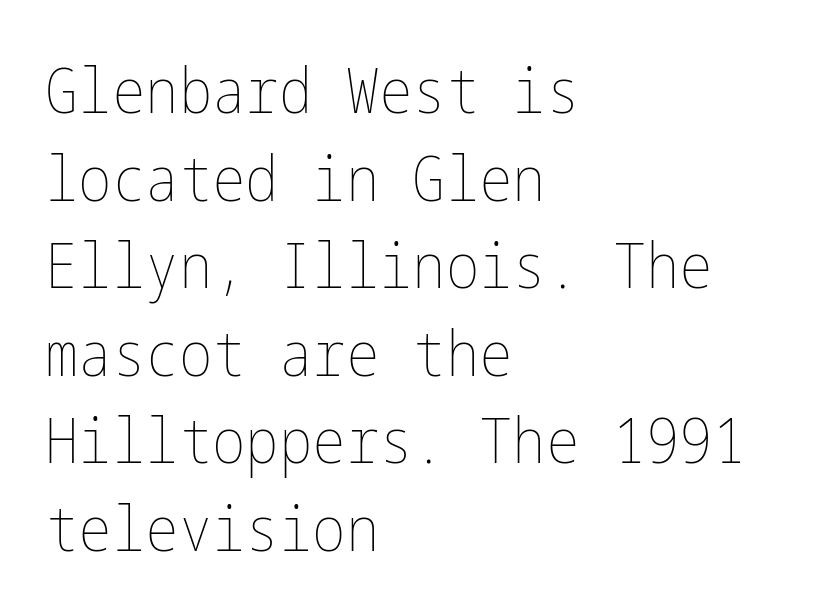
Q: Is the text bold? A: No.
Q: Is the text italic (slanted)? A: No, it is upright.
Q: Is the text underlined? A: No.
Q: How is the paragraph aligned? A: Left-aligned.
Q: Is the spacing between letters normal or unusually wide? A: Normal.
Q: Is the spacing between lines tight, normal or loose? A: Normal.
Q: Width (condensed, normal, or wide)? A: Condensed.
Q: Stroke contrast? A: Low.
Q: x-height? A: Medium.
